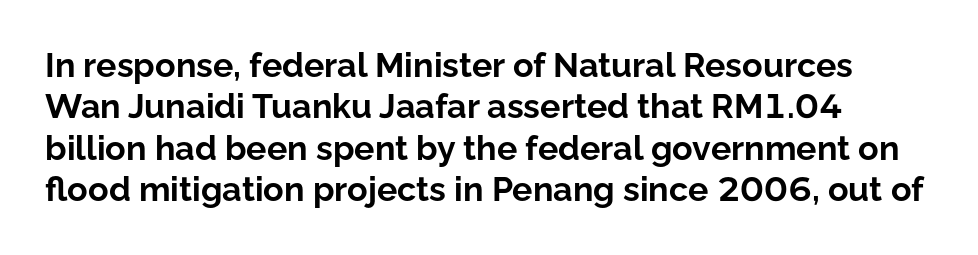
Q: Is the text bold? A: Yes.
Q: Is the text italic (slanted)? A: No, it is upright.
Q: Is the typeface a serif or a sans-serif typeface? A: Sans-serif.
Q: Is the text underlined? A: No.
Q: How is the paragraph aligned? A: Left-aligned.
Q: Is the spacing between letters normal or unusually wide? A: Normal.
Q: Width (condensed, normal, or wide)? A: Normal.
Q: Stroke contrast? A: Low.
Q: x-height? A: Medium.
Q: Monospaced? A: No.
